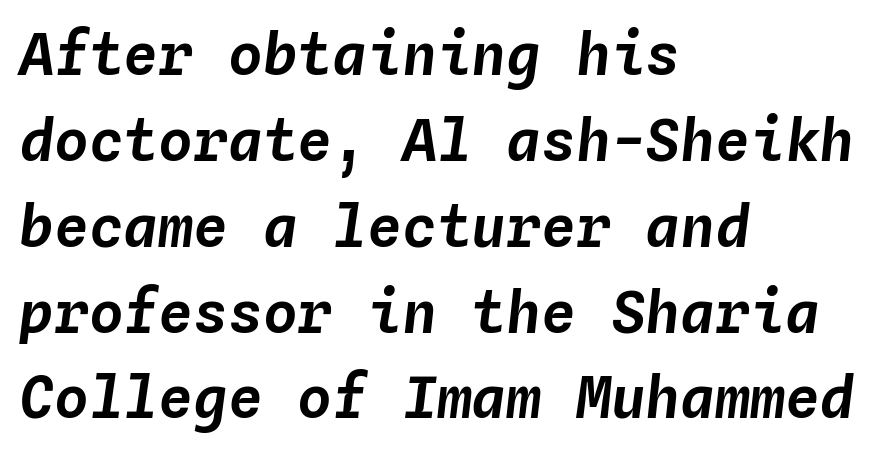
{"italic": "yes", "lean": "right", "slant_degrees": 4, "width": "normal", "stroke_contrast": "low", "x_height": "medium", "monospaced": "yes", "underline": "no", "align": "left", "line_spacing": "normal", "line_spacing_ratio": 1.48, "letter_spacing": "normal", "letter_spacing_em": 0.0, "glyph_px": 58}
